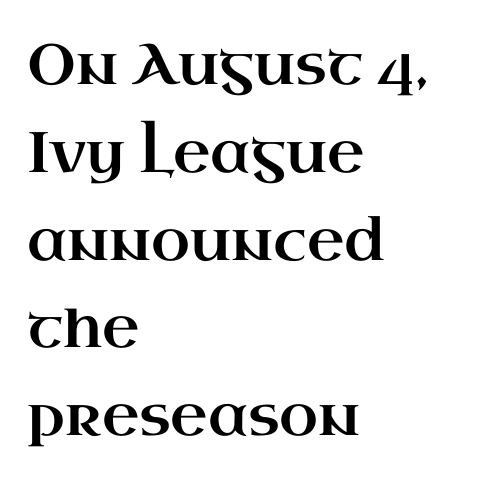
{"serif": "yes", "italic": "no", "width": "wide", "stroke_contrast": "high", "x_height": "small", "monospaced": "no", "underline": "no", "align": "left", "line_spacing": "normal", "line_spacing_ratio": 1.54, "letter_spacing": "normal", "letter_spacing_em": 0.0, "glyph_px": 57}
